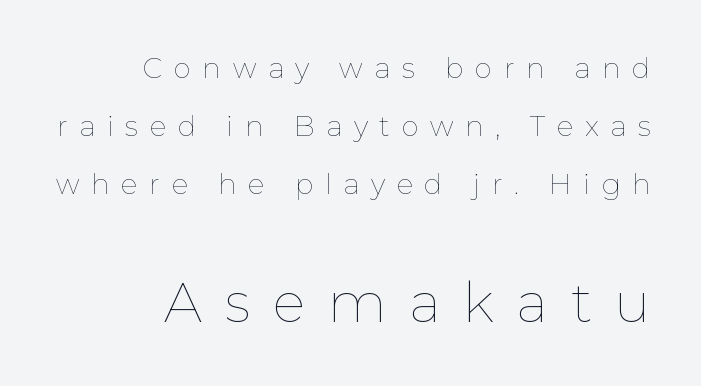
Is there any slant? The stems are plumb. Each letter keeps its own natural width here, so spacing adapts to shape. The font is comparable to plain body text, perhaps lighter. Visually the block forms a straight wall on the right and a jagged coastline on the left. Each word looks stretched out because of the extra space between its letters. Letters rest on an invisible, unmarked baseline.
